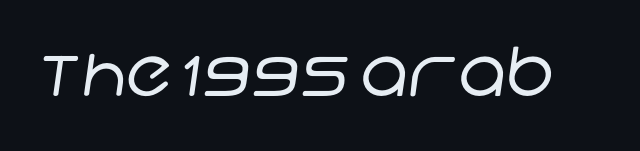
{"serif": "no", "bold": "no", "weight": "regular", "width": "normal", "stroke_contrast": "low", "x_height": "large", "monospaced": "no", "underline": "no", "letter_spacing": "normal", "letter_spacing_em": 0.0, "glyph_px": 68}
